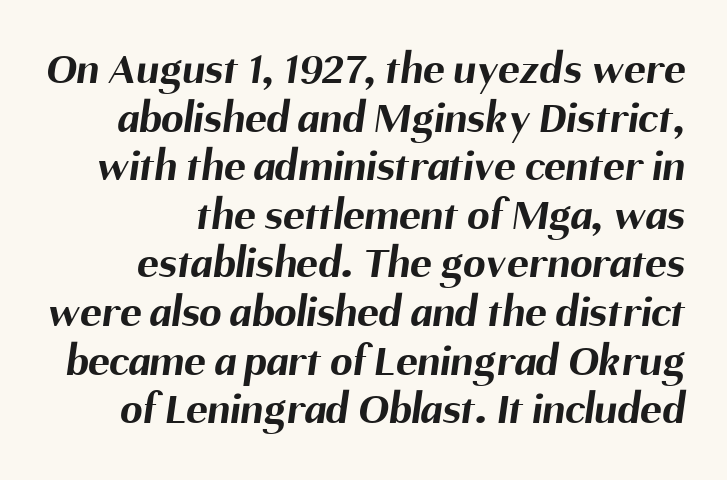
These lines are rendered in a variable-pitch font. This rendering features lettering with no underline. Look at the stroke-to-counter ratio: heavy, a bold. Students, note that the glyphs here touch the page at normal intervals.
